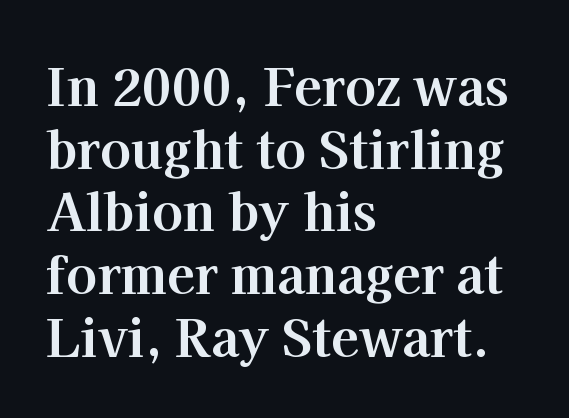
The lettering holds an erect, upright posture throughout. Clear beneath every line of the passage. Note the varied advance widths — an 'i' is clearly narrower than an 'm'. The paragraph has a hard left edge and a soft right edge.
